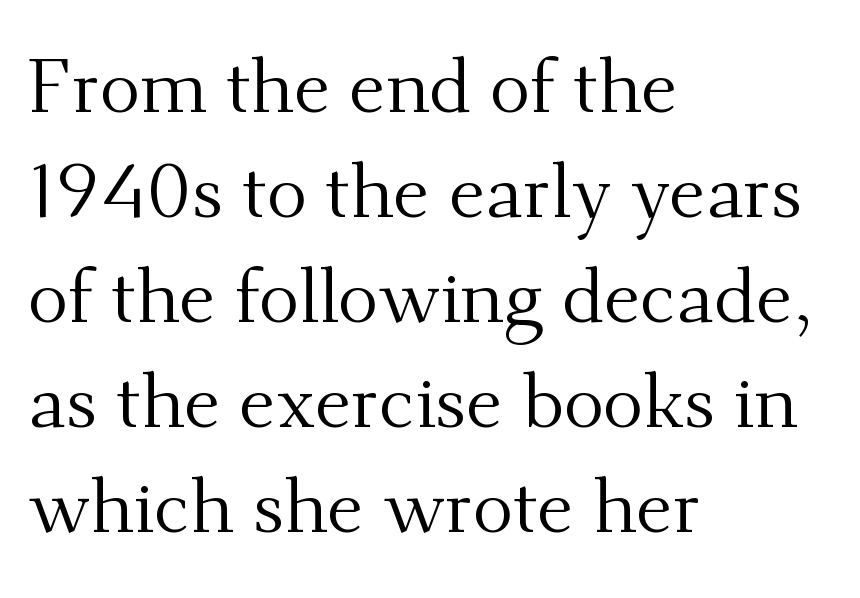
Q: Is the text bold? A: No.
Q: Is the text italic (slanted)? A: No, it is upright.
Q: Is the typeface a serif or a sans-serif typeface? A: Serif.
Q: Is the text underlined? A: No.
Q: How is the paragraph aligned? A: Left-aligned.
Q: Is the spacing between letters normal or unusually wide? A: Normal.
Q: Is the spacing between lines tight, normal or loose? A: Normal.
Q: Width (condensed, normal, or wide)? A: Normal.
Q: Stroke contrast? A: Medium.
Q: x-height? A: Small.
Q: Monospaced? A: No.
